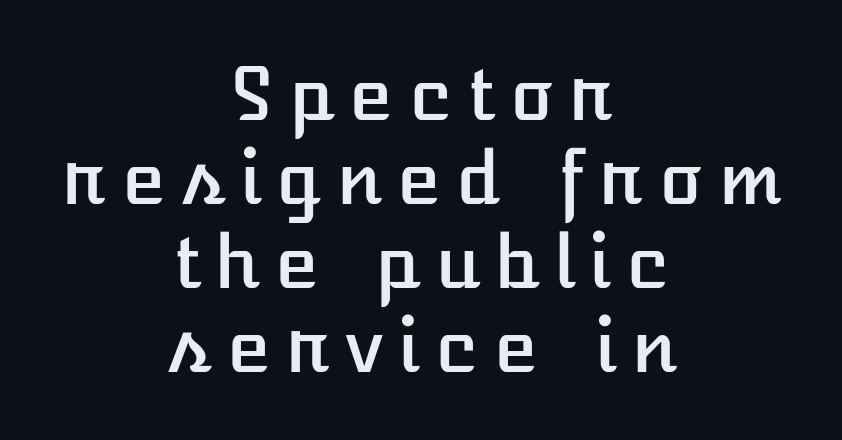
Anything drawn beneath the words? Only blank space. Line starts and ends both wander, symmetrically. The letters stand straight up with perfectly vertical stems. The leading is snug, giving the passage a crowded texture.
